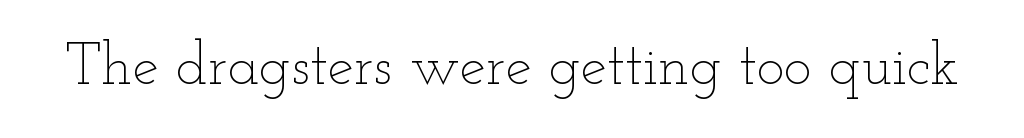
Q: Is the text bold? A: No.
Q: Is the text italic (slanted)? A: No, it is upright.
Q: Is the text underlined? A: No.
Q: Is the spacing between letters normal or unusually wide? A: Normal.
Q: Width (condensed, normal, or wide)? A: Wide.
Q: Stroke contrast? A: Low.
Q: x-height? A: Small.
Q: Monospaced? A: No.
